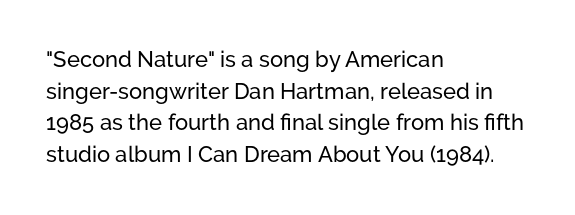
Ordinary non-slanted type is in use. Letter spacing: default. This sample is left-justified, so line endings fall wherever the words run out. Underline: absent. Successive baselines arrive at the customary interval.
